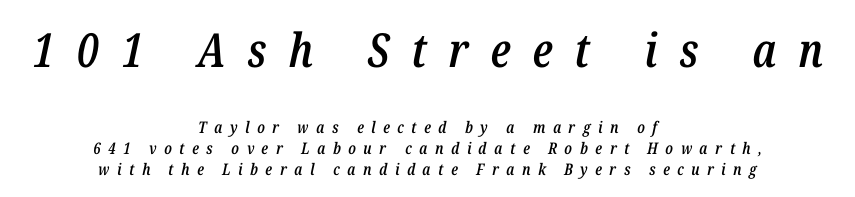
The image shows 47 px semibold, condensed type, italic (leaning right); set centered, normal line spacing (1.31x), unusually wide letter spacing (+0.47 em), not underlined; the first (top) block is 2.94x larger; low stroke contrast and a medium x-height.
